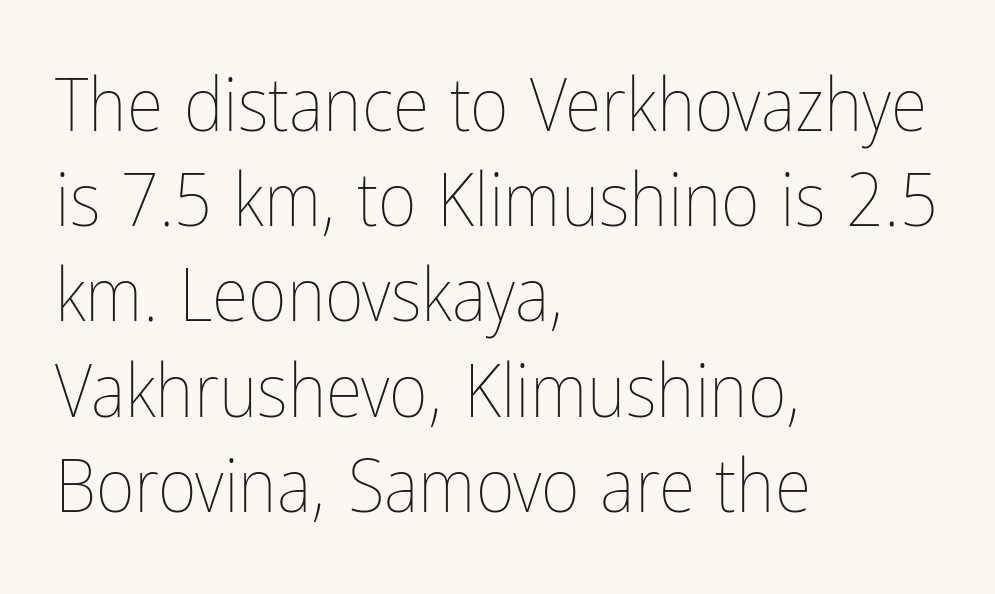
The image shows 75 px thin, condensed type, upright; set left-aligned, normal line spacing (1.27x), normal letter spacing, not underlined; low stroke contrast and a medium x-height.
